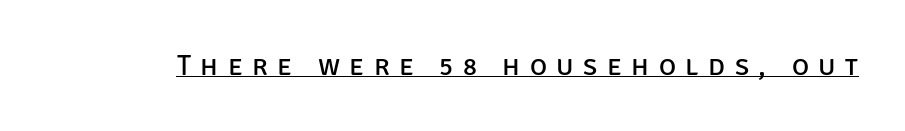
Q: Is the text bold? A: No.
Q: Is the text italic (slanted)? A: No, it is upright.
Q: Is the typeface a serif or a sans-serif typeface? A: Sans-serif.
Q: Is the text underlined? A: Yes.
Q: Is the spacing between letters normal or unusually wide? A: Unusually wide.
Q: Width (condensed, normal, or wide)? A: Normal.
Q: Stroke contrast? A: Low.
Q: x-height? A: Large.
Q: Monospaced? A: No.
